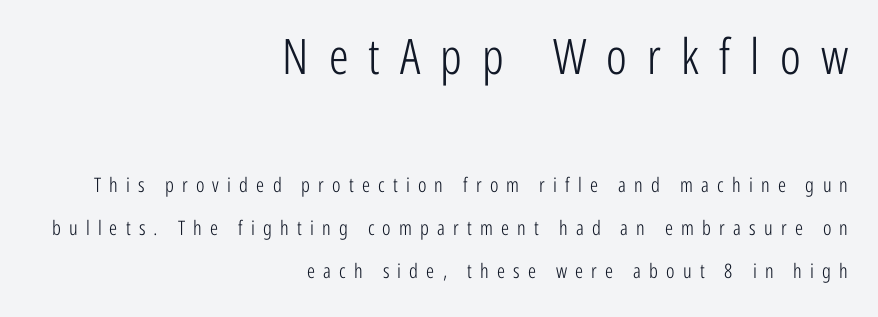
The image shows 49 px light, condensed sans-serif type, upright; set right-aligned, loose line spacing (2.14x), unusually wide letter spacing (+0.41 em), not underlined; the first (top) block is 2.45x larger; low stroke contrast and a medium x-height.
